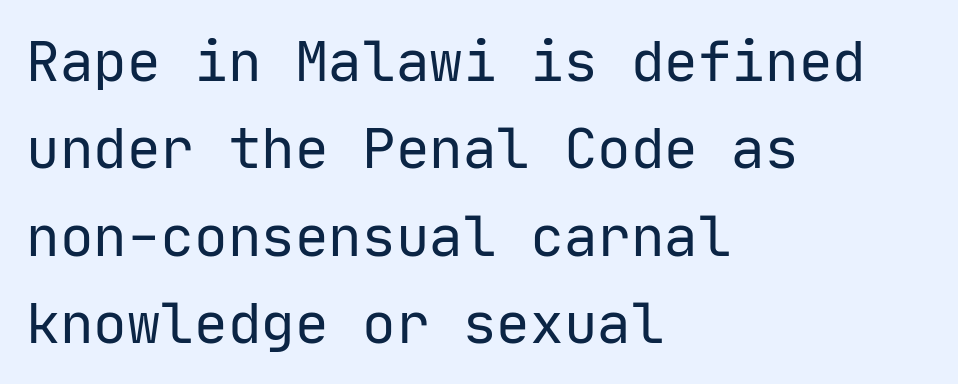
{"serif": "no", "italic": "no", "bold": "no", "weight": "regular", "width": "normal", "stroke_contrast": "low", "x_height": "medium", "monospaced": "yes", "underline": "no", "align": "left", "line_spacing": "normal", "line_spacing_ratio": 1.56, "letter_spacing": "normal", "letter_spacing_em": 0.0, "glyph_px": 56}
